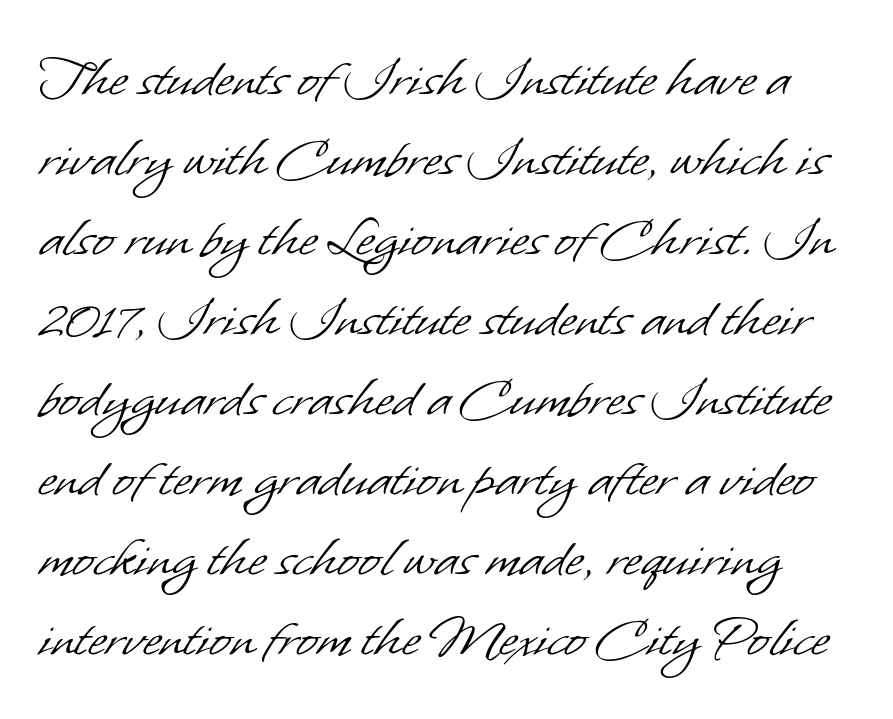
{"serif": "no", "bold": "no", "weight": "light", "width": "normal", "stroke_contrast": "low", "x_height": "small", "monospaced": "no", "underline": "no", "line_spacing": "normal", "line_spacing_ratio": 1.25, "letter_spacing": "normal", "letter_spacing_em": 0.0, "glyph_px": 64}
